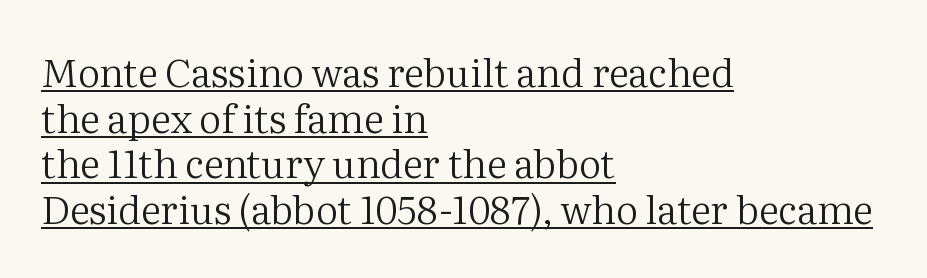
Q: Is the text bold? A: No.
Q: Is the text italic (slanted)? A: No, it is upright.
Q: Is the typeface a serif or a sans-serif typeface? A: Serif.
Q: Is the text underlined? A: Yes.
Q: How is the paragraph aligned? A: Left-aligned.
Q: Is the spacing between letters normal or unusually wide? A: Normal.
Q: Width (condensed, normal, or wide)? A: Normal.
Q: Stroke contrast? A: Medium.
Q: x-height? A: Medium.
Q: Monospaced? A: No.
